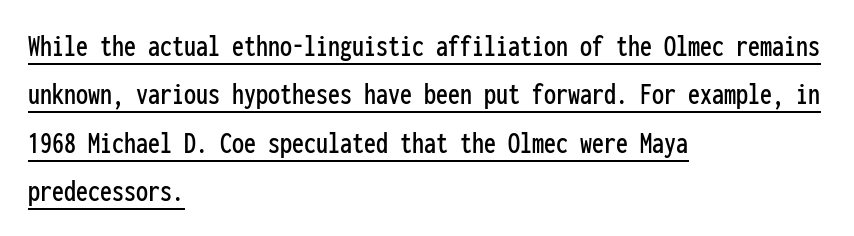
The image shows 32 px condensed sans-serif type, upright, monospaced; set left-aligned, normal line spacing (1.51x), normal letter spacing, underlined; low stroke contrast and a medium x-height.
